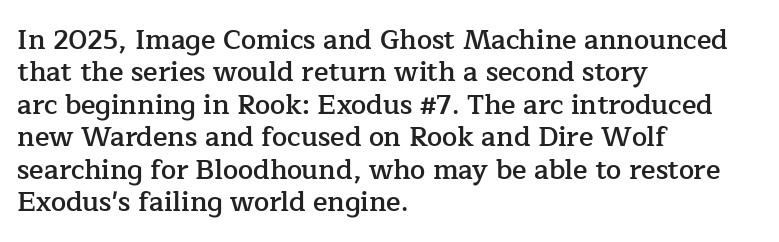
The image shows 27 px text type, upright; set left-aligned, line spacing 1.2x, normal letter spacing, not underlined.
